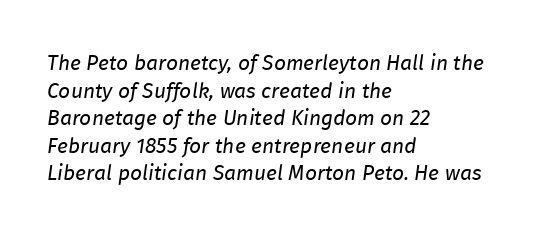
Q: Is the text bold? A: No.
Q: Is the text italic (slanted)? A: Yes, it leans right by about 8 degrees.
Q: Is the text underlined? A: No.
Q: How is the paragraph aligned? A: Left-aligned.
Q: Is the spacing between letters normal or unusually wide? A: Normal.
Q: Is the spacing between lines tight, normal or loose? A: Normal.
